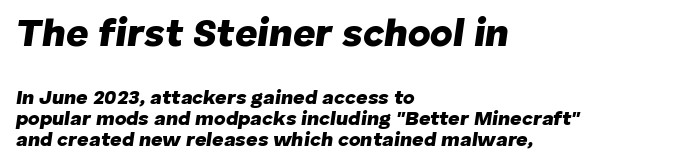
{"italic": "yes", "lean": "right", "slant_degrees": 8, "bold": "yes", "weight": "heavy", "width": "normal", "stroke_contrast": "low", "x_height": "medium", "monospaced": "no", "underline": "no", "align": "left", "line_spacing": "tight", "line_spacing_ratio": 1.05, "letter_spacing": "normal", "letter_spacing_em": 0.0, "larger_block": "first", "size_ratio": 1.95, "glyph_px": 39}
